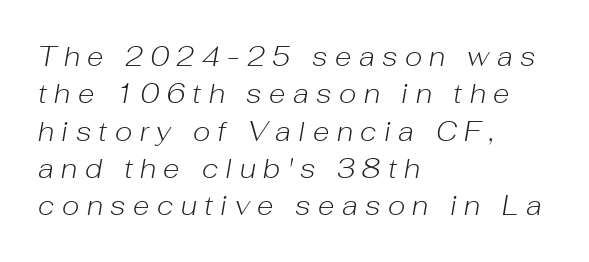
The image shows 27 px text type, italic (leaning right); set left-aligned, normal line spacing (1.38x), unusually wide letter spacing (+0.28 em), not underlined.
